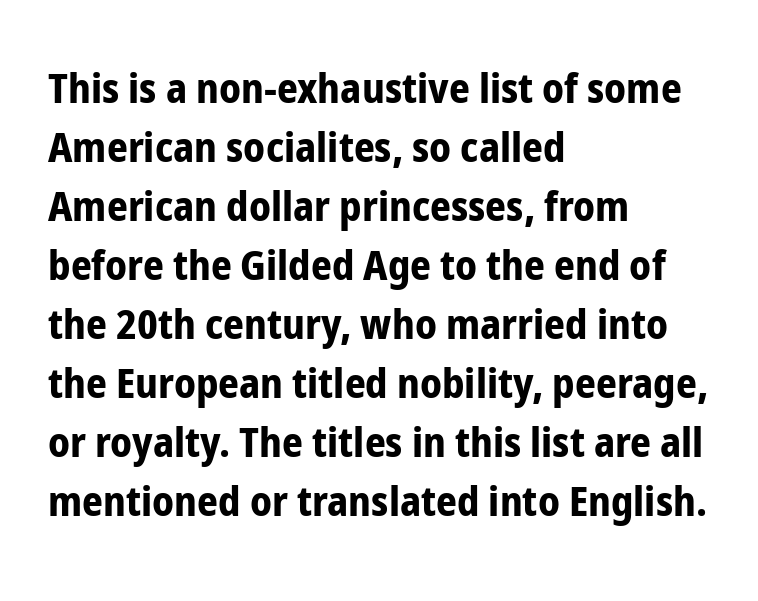
The image shows 41 px bold, condensed sans-serif type, upright; set left-aligned, normal line spacing (1.44x), normal letter spacing, not underlined; low stroke contrast and a medium x-height.
